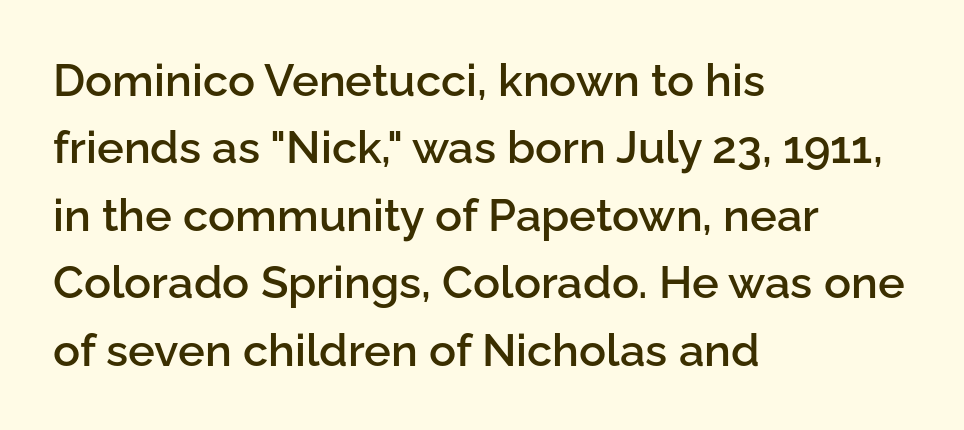
{"serif": "no", "italic": "no", "bold": "semi", "weight": "semibold", "width": "normal", "stroke_contrast": "low", "x_height": "medium", "monospaced": "no", "underline": "no", "align": "left", "line_spacing": "normal", "line_spacing_ratio": 1.5, "letter_spacing": "normal", "letter_spacing_em": 0.0, "glyph_px": 45}
